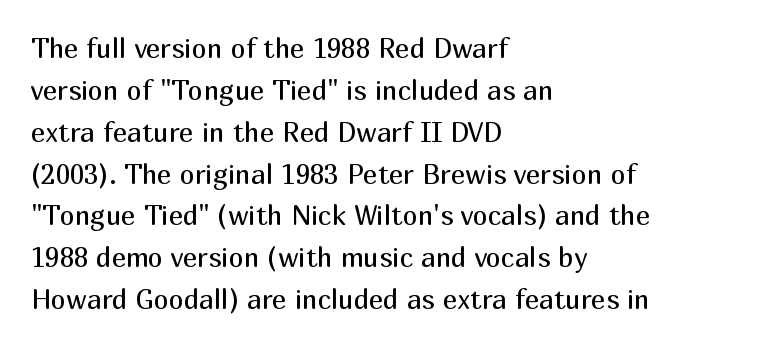
Q: Is the text bold? A: No.
Q: Is the text italic (slanted)? A: No, it is upright.
Q: Is the text underlined? A: No.
Q: How is the paragraph aligned? A: Left-aligned.
Q: Is the spacing between letters normal or unusually wide? A: Normal.
Q: Is the spacing between lines tight, normal or loose? A: Normal.
